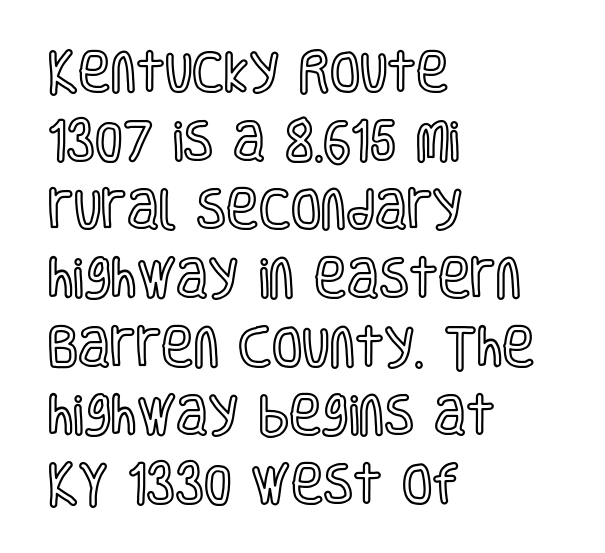
Which margin do the lines hug? The left one — the right edge is uneven. Each letter keeps its own natural width here, so spacing adapts to shape. Posture: vertical. Students, observe: this is what conventionally led text looks like.
